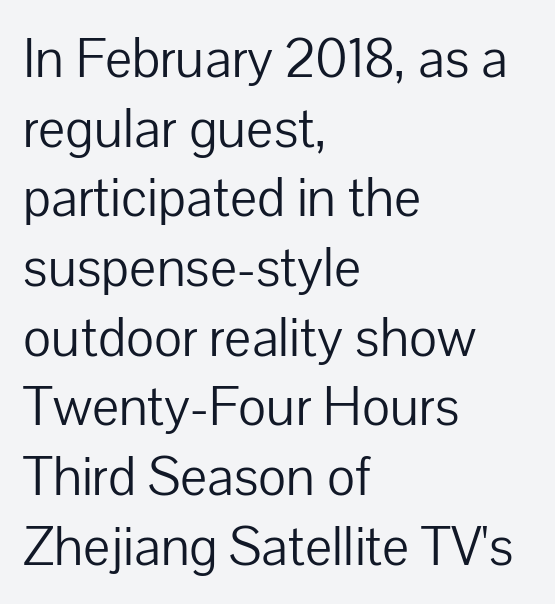
Q: Is the text bold? A: No.
Q: Is the text italic (slanted)? A: No, it is upright.
Q: Is the typeface a serif or a sans-serif typeface? A: Sans-serif.
Q: Is the text underlined? A: No.
Q: How is the paragraph aligned? A: Left-aligned.
Q: Is the spacing between letters normal or unusually wide? A: Normal.
Q: Is the spacing between lines tight, normal or loose? A: Normal.
Q: Width (condensed, normal, or wide)? A: Normal.
Q: Stroke contrast? A: Low.
Q: x-height? A: Medium.
Q: Monospaced? A: No.
